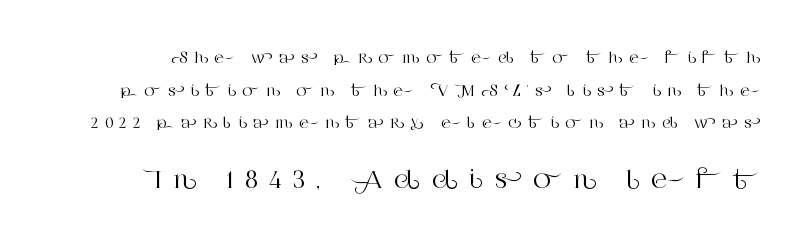
Q: Is the text italic (slanted)? A: No, it is upright.
Q: Is the text underlined? A: No.
Q: Is the spacing between letters normal or unusually wide? A: Unusually wide.
Q: Is the spacing between lines tight, normal or loose? A: Loose.
Q: Which block of text is set in a larger size, the first (top) or the second (bottom)? A: The second (bottom) one.
